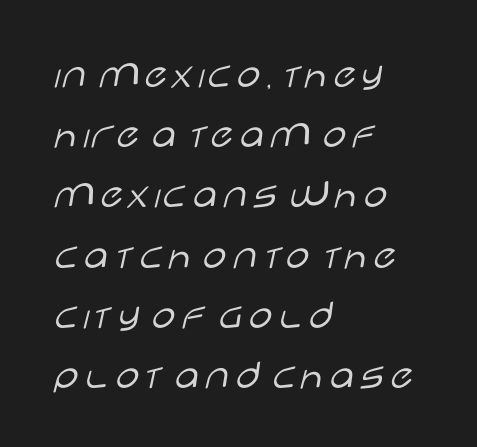
{"serif": "no", "bold": "no", "weight": "light", "width": "wide", "stroke_contrast": "low", "x_height": "large", "monospaced": "no", "underline": "no", "align": "left", "line_spacing": "normal", "line_spacing_ratio": 1.4, "letter_spacing": "normal", "letter_spacing_em": 0.0, "glyph_px": 43}
